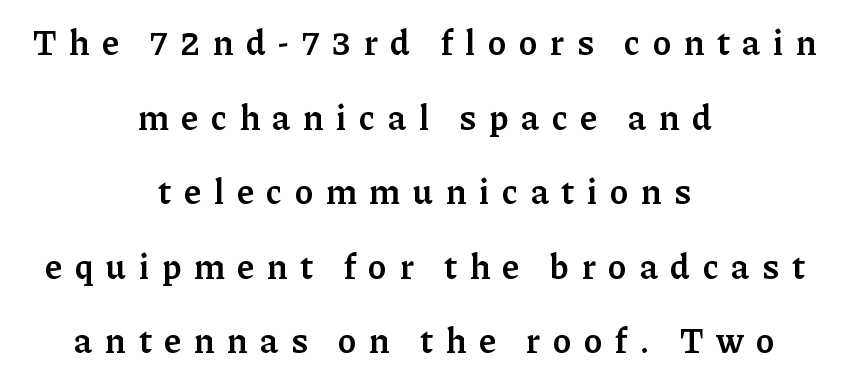
The image shows 35 px semibold serif type, upright; set centered, loose line spacing (2.13x), unusually wide letter spacing (+0.37 em), not underlined; low stroke contrast and a medium x-height.
